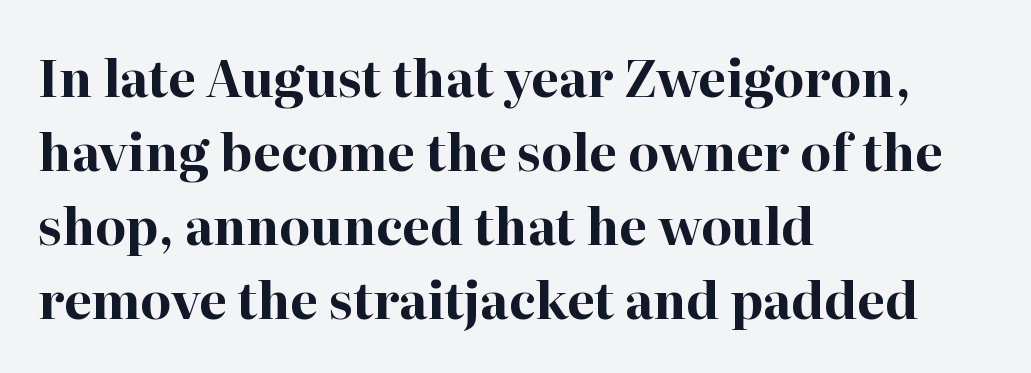
{"serif": "yes", "italic": "no", "bold": "yes", "weight": "bold", "width": "normal", "stroke_contrast": "high", "x_height": "medium", "monospaced": "no", "underline": "no", "align": "left", "line_spacing": "normal", "line_spacing_ratio": 1.48, "letter_spacing": "normal", "letter_spacing_em": 0.0, "glyph_px": 50}
